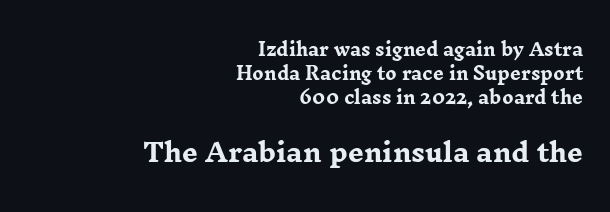
The image shows 25 px bold type, upright; set right-aligned, normal line spacing (1.42x), normal letter spacing, not underlined; the second (bottom) block is 1.47x larger.
